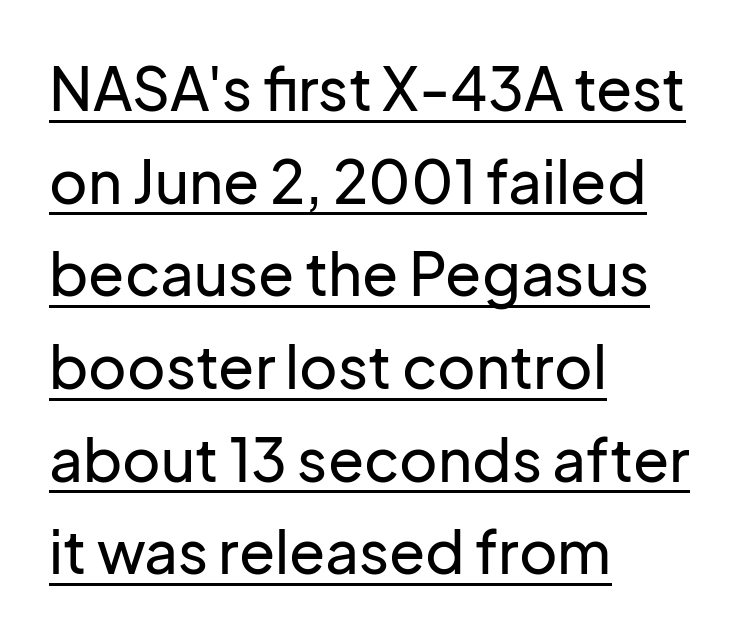
Q: Is the text italic (slanted)? A: No, it is upright.
Q: Is the typeface a serif or a sans-serif typeface? A: Sans-serif.
Q: Is the text underlined? A: Yes.
Q: How is the paragraph aligned? A: Left-aligned.
Q: Is the spacing between letters normal or unusually wide? A: Normal.
Q: Is the spacing between lines tight, normal or loose? A: Normal.
Q: Width (condensed, normal, or wide)? A: Normal.
Q: Stroke contrast? A: Low.
Q: x-height? A: Medium.
Q: Monospaced? A: No.
